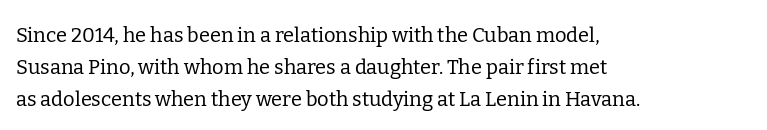
Q: Is the text bold? A: No.
Q: Is the text italic (slanted)? A: No, it is upright.
Q: Is the text underlined? A: No.
Q: How is the paragraph aligned? A: Left-aligned.
Q: Is the spacing between letters normal or unusually wide? A: Normal.
Q: Is the spacing between lines tight, normal or loose? A: Normal.
